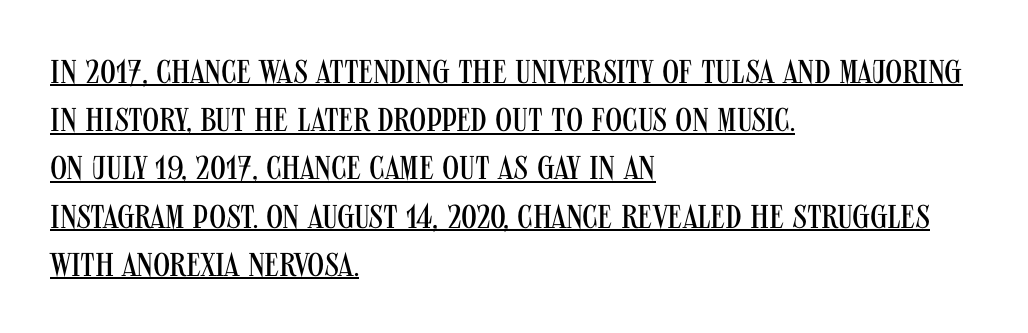
Q: Is the text bold? A: No.
Q: Is the text italic (slanted)? A: No, it is upright.
Q: Is the typeface a serif or a sans-serif typeface? A: Sans-serif.
Q: Is the text underlined? A: Yes.
Q: How is the paragraph aligned? A: Left-aligned.
Q: Is the spacing between letters normal or unusually wide? A: Normal.
Q: Is the spacing between lines tight, normal or loose? A: Normal.
Q: Width (condensed, normal, or wide)? A: Condensed.
Q: Stroke contrast? A: Medium.
Q: x-height? A: Large.
Q: Monospaced? A: No.
